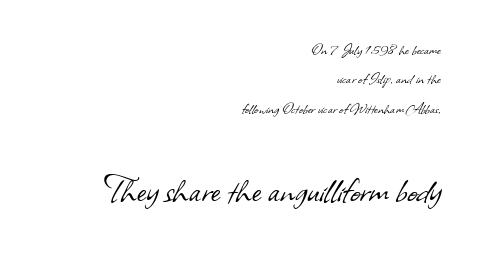
Q: Is the text bold? A: No.
Q: Is the typeface a serif or a sans-serif typeface? A: Sans-serif.
Q: Is the text underlined? A: No.
Q: How is the paragraph aligned? A: Right-aligned.
Q: Is the spacing between letters normal or unusually wide? A: Normal.
Q: Is the spacing between lines tight, normal or loose? A: Normal.
Q: Which block of text is set in a larger size, the first (top) or the second (bottom)? A: The second (bottom) one.
Q: Width (condensed, normal, or wide)? A: Normal.
Q: Stroke contrast? A: Low.
Q: x-height? A: Small.
Q: Monospaced? A: No.
